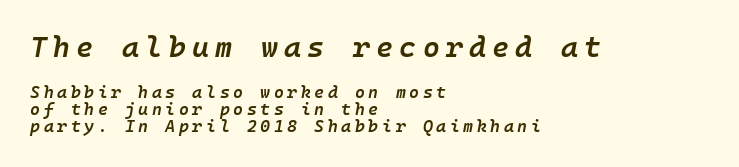
{"italic": "yes", "lean": "right", "slant_degrees": 10, "bold": "semi", "weight": "semibold", "width": "normal", "stroke_contrast": "low", "x_height": "medium", "underline": "no", "align": "left", "line_spacing": "tight", "line_spacing_ratio": 1.0, "letter_spacing": "wide", "letter_spacing_em": 0.21, "larger_block": "first", "size_ratio": 1.71, "glyph_px": 29}
